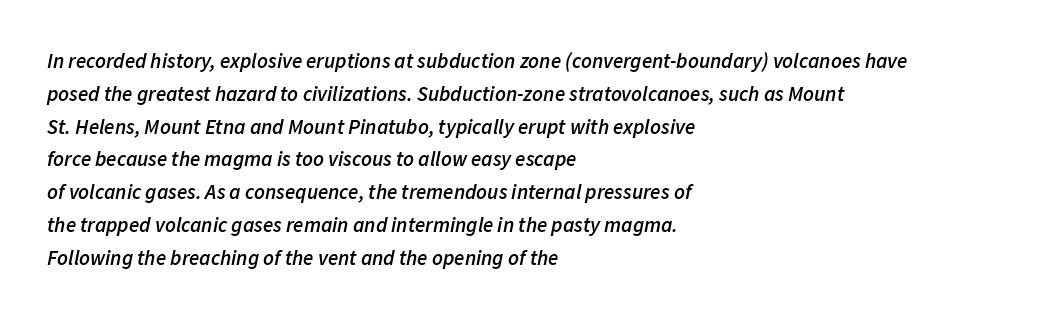
The face used here is rendered with its standard letterfit. An italicized treatment has been applied to the whole sample. The sample has been set in demibold, a notch under bold. The space between consecutive lines is moderate. Layout note: lines flush left.
